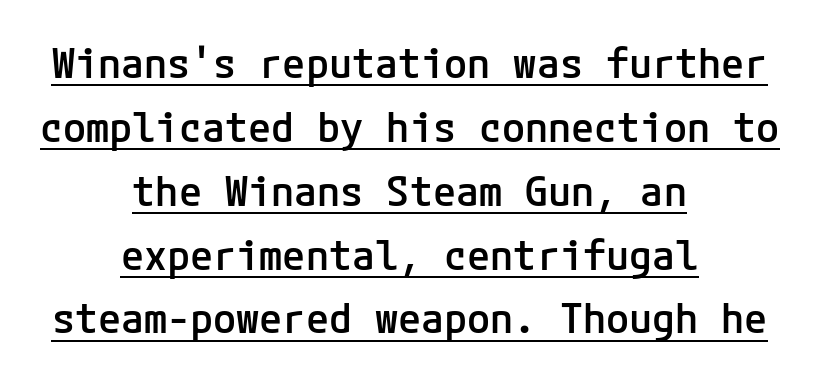
The image shows 42 px semibold sans-serif type, upright; set centered, normal line spacing (1.52x), normal letter spacing, underlined; low stroke contrast and a medium x-height.
